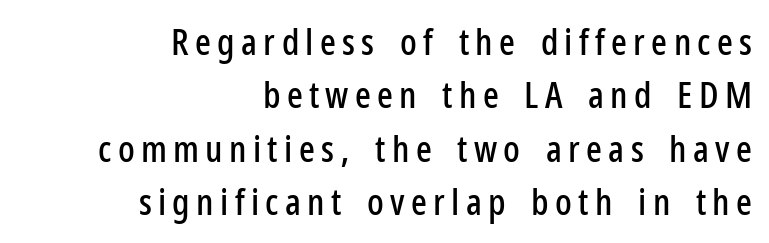
The image shows 37 px condensed sans-serif type, upright; set right-aligned, normal line spacing (1.44x), not underlined; low stroke contrast and a medium x-height.
